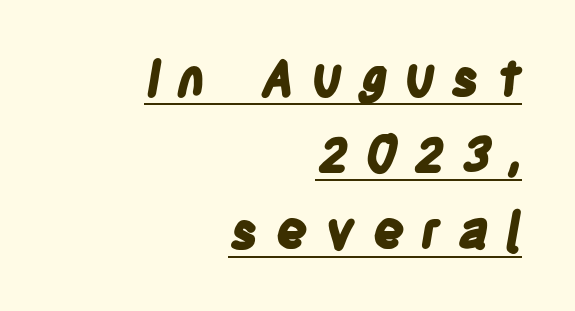
This sample has the flowing, uneven cadence of proportional lettering. Students, observe: this is what conventionally led text looks like. Casual observation: everything's shoved over to the right. Glance below the letters and you will spot a drawn line. Look at the tracking — it's clearly loosened, letters drifting apart. The designer went with a sans here, leaving each stem footless.
